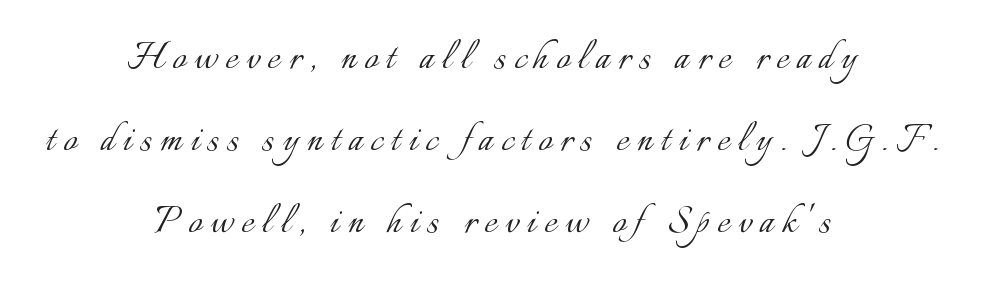
{"bold": "no", "weight": "light", "width": "normal", "stroke_contrast": "low", "x_height": "small", "monospaced": "no", "underline": "no", "align": "center", "line_spacing_ratio": 1.74, "glyph_px": 47}
